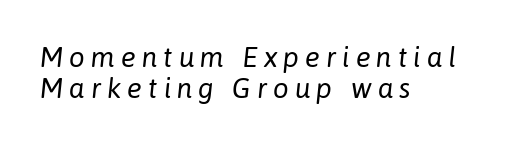
Q: Is the text bold? A: No.
Q: Is the text italic (slanted)? A: Yes, it leans right by about 6 degrees.
Q: Is the text underlined? A: No.
Q: How is the paragraph aligned? A: Left-aligned.
Q: Is the spacing between letters normal or unusually wide? A: Unusually wide.
Q: Is the spacing between lines tight, normal or loose? A: Tight.
Q: Width (condensed, normal, or wide)? A: Normal.
Q: Stroke contrast? A: Low.
Q: x-height? A: Medium.
Q: Monospaced? A: No.
